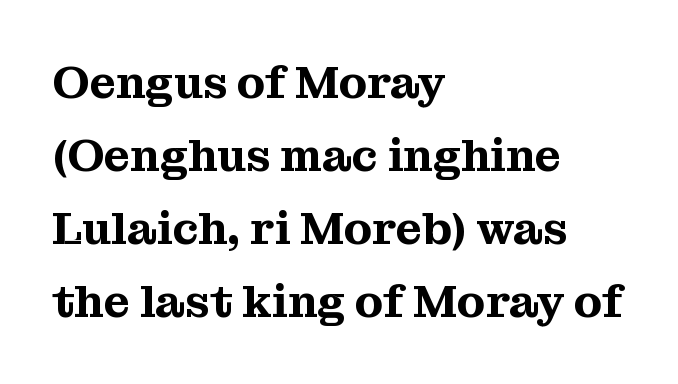
Q: Is the text italic (slanted)? A: No, it is upright.
Q: Is the typeface a serif or a sans-serif typeface? A: Serif.
Q: Is the text underlined? A: No.
Q: How is the paragraph aligned? A: Left-aligned.
Q: Is the spacing between letters normal or unusually wide? A: Normal.
Q: Is the spacing between lines tight, normal or loose? A: Normal.
Q: Width (condensed, normal, or wide)? A: Normal.
Q: Stroke contrast? A: Medium.
Q: x-height? A: Medium.
Q: Monospaced? A: No.
